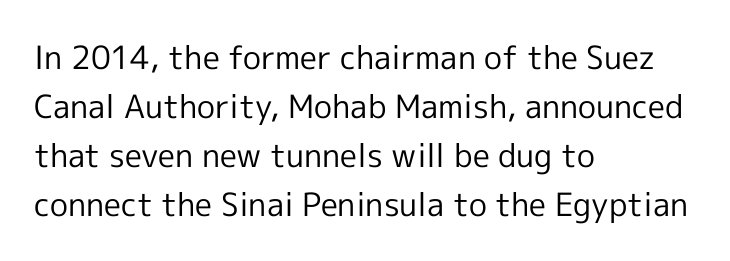
{"serif": "no", "italic": "no", "bold": "no", "weight": "regular", "width": "normal", "x_height": "medium", "monospaced": "no", "underline": "no", "align": "left", "line_spacing": "normal", "line_spacing_ratio": 1.53, "letter_spacing": "normal", "letter_spacing_em": 0.0, "glyph_px": 32}
